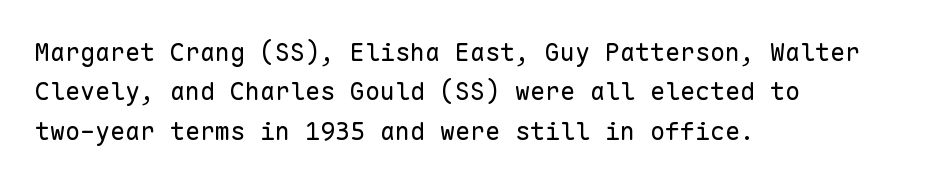
The image shows 25 px text type, upright; set left-aligned, normal line spacing (1.58x), normal letter spacing, not underlined.
